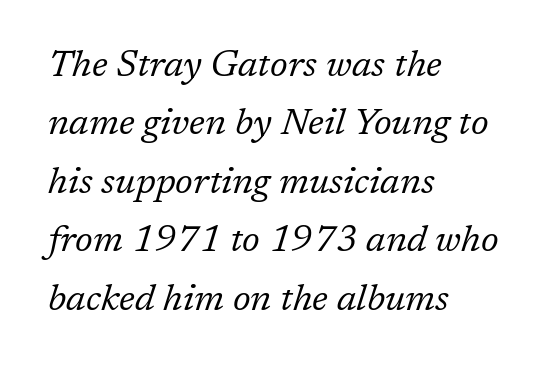
The image shows 37 px regular-weight serif type, italic (leaning right); set left-aligned, normal line spacing (1.58x), normal letter spacing, not underlined; low stroke contrast and a medium x-height.
